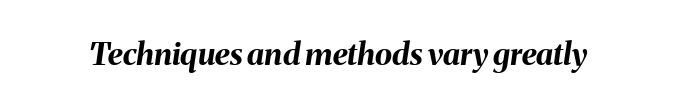
The image shows 31 px bold type, italic (leaning right); set normal letter spacing, not underlined; medium stroke contrast and a medium x-height.
